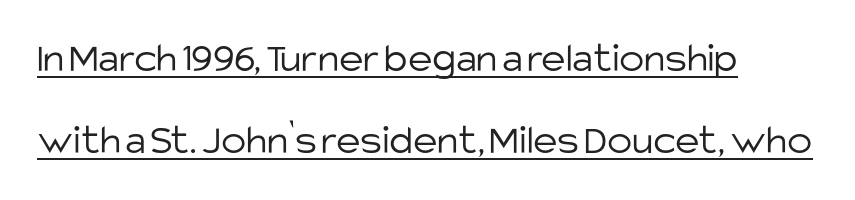
{"serif": "no", "italic": "no", "bold": "no", "weight": "light", "width": "normal", "stroke_contrast": "low", "x_height": "large", "monospaced": "no", "underline": "yes", "align": "left", "line_spacing": "loose", "line_spacing_ratio": 1.96, "letter_spacing": "normal", "letter_spacing_em": 0.0, "glyph_px": 42}
